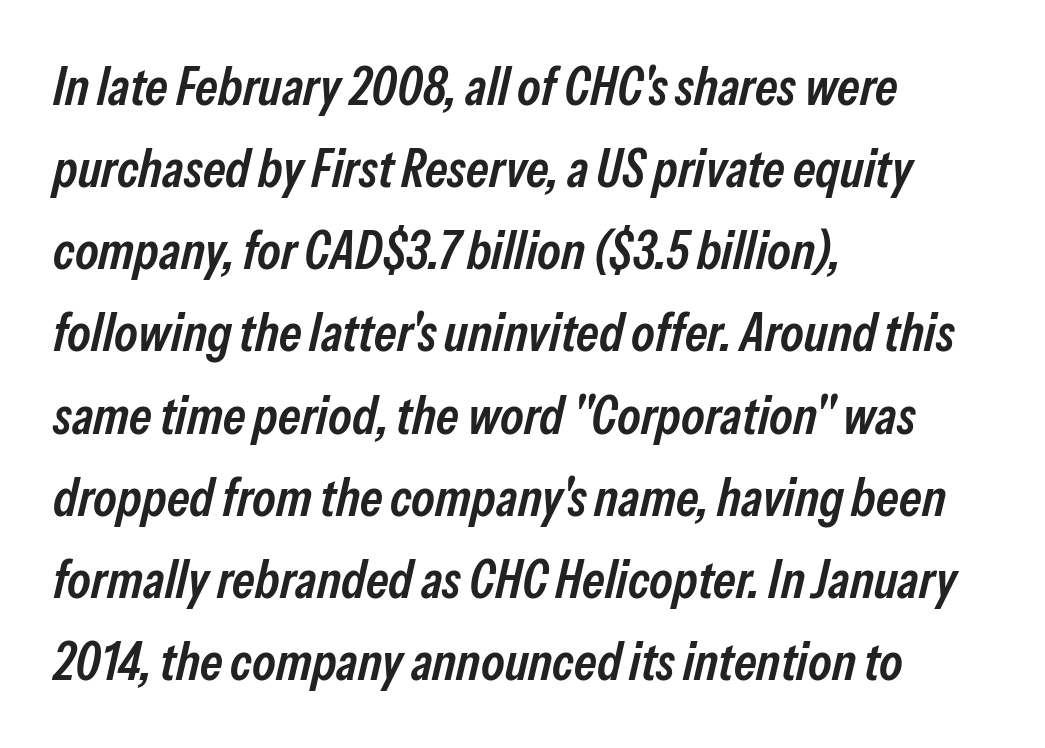
{"italic": "yes", "lean": "right", "slant_degrees": 13, "bold": "semi", "weight": "semibold", "width": "condensed", "stroke_contrast": "low", "x_height": "medium", "monospaced": "no", "underline": "no", "align": "left", "line_spacing": "normal", "line_spacing_ratio": 1.55, "letter_spacing": "normal", "letter_spacing_em": 0.0, "glyph_px": 53}
